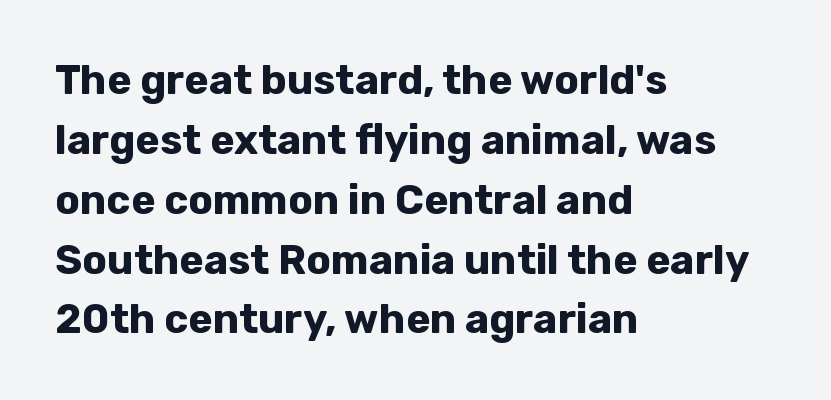
Q: Is the text bold? A: Yes.
Q: Is the text italic (slanted)? A: No, it is upright.
Q: Is the typeface a serif or a sans-serif typeface? A: Sans-serif.
Q: Is the text underlined? A: No.
Q: How is the paragraph aligned? A: Left-aligned.
Q: Is the spacing between letters normal or unusually wide? A: Normal.
Q: Is the spacing between lines tight, normal or loose? A: Normal.
Q: Width (condensed, normal, or wide)? A: Normal.
Q: Stroke contrast? A: Low.
Q: x-height? A: Medium.
Q: Monospaced? A: No.
